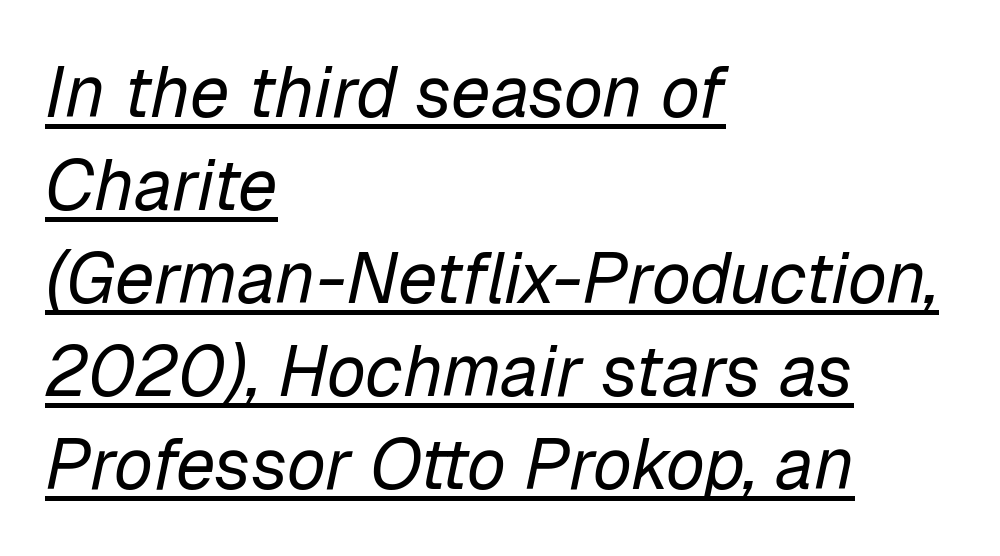
The image shows 71 px regular-weight type, italic (leaning right); set left-aligned, normal line spacing (1.31x), normal letter spacing, underlined; low stroke contrast and a medium x-height.
